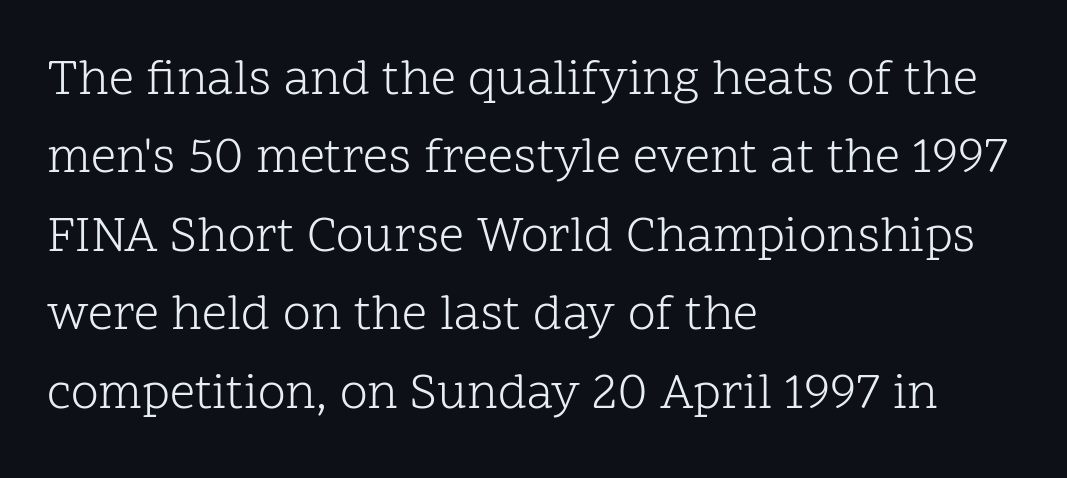
Q: Is the text bold? A: No.
Q: Is the text italic (slanted)? A: No, it is upright.
Q: Is the typeface a serif or a sans-serif typeface? A: Serif.
Q: Is the text underlined? A: No.
Q: How is the paragraph aligned? A: Left-aligned.
Q: Is the spacing between letters normal or unusually wide? A: Normal.
Q: Is the spacing between lines tight, normal or loose? A: Normal.
Q: Width (condensed, normal, or wide)? A: Normal.
Q: Stroke contrast? A: Low.
Q: x-height? A: Medium.
Q: Monospaced? A: No.
